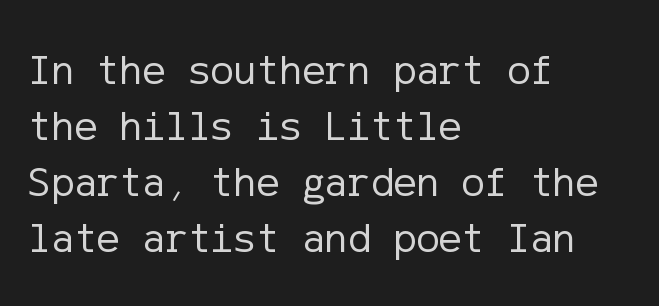
{"serif": "no", "italic": "no", "bold": "no", "weight": "regular", "width": "normal", "stroke_contrast": "low", "x_height": "medium", "underline": "no", "align": "left", "line_spacing": "normal", "line_spacing_ratio": 1.3, "letter_spacing": "normal", "letter_spacing_em": 0.0, "glyph_px": 43}
